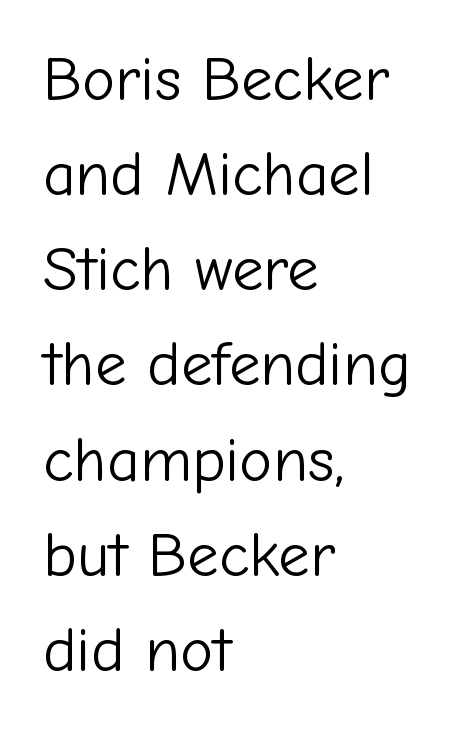
{"serif": "no", "italic": "no", "bold": "no", "weight": "light", "width": "normal", "stroke_contrast": "low", "x_height": "medium", "monospaced": "no", "underline": "no", "align": "left", "line_spacing": "normal", "line_spacing_ratio": 1.51, "letter_spacing": "normal", "letter_spacing_em": 0.0, "glyph_px": 63}
